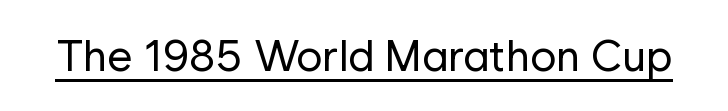
The image shows 44 px regular-weight sans-serif type, upright; set normal letter spacing, underlined; low stroke contrast and a medium x-height.
